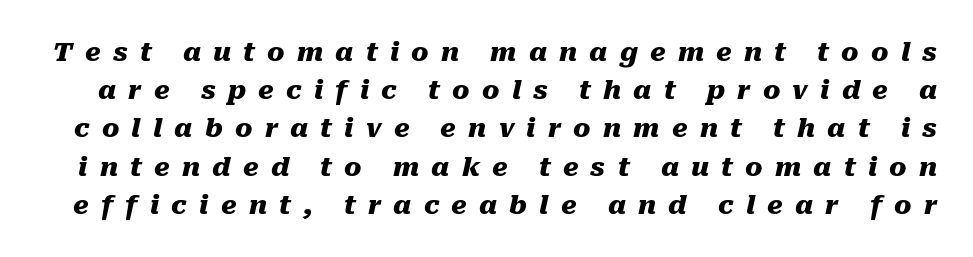
Q: Is the text bold? A: Yes.
Q: Is the text italic (slanted)? A: Yes, it leans right by about 10 degrees.
Q: Is the text underlined? A: No.
Q: Is the spacing between letters normal or unusually wide? A: Unusually wide.
Q: Is the spacing between lines tight, normal or loose? A: Normal.
